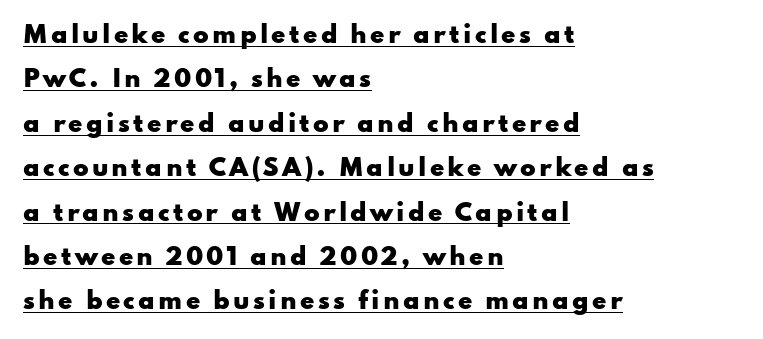
The space between consecutive lines is lavish. Left-aligned paragraph, ragged on the right. The passage shown is emphatically bold. The lettering holds an erect, upright posture throughout.
